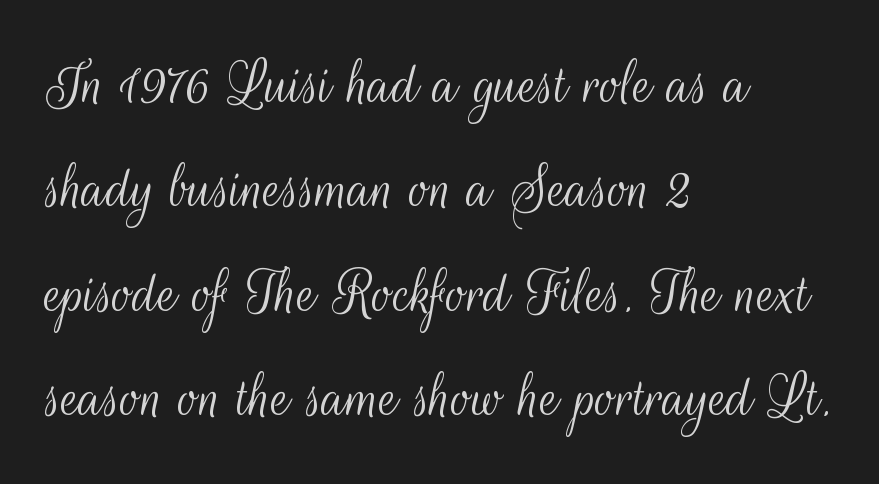
The typesetter chose a ragged-right arrangement here. Just letters on the line, the space beneath them empty. This sample has the flowing, uneven cadence of proportional lettering. Nope, no serifs anywhere on these letters. The passage shown is not bold in any degree.
